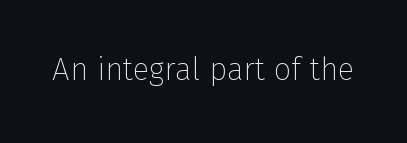
Stems and bowls with no extra thickness — not bold. This sample uses a sans-serif face. The font's upright variant was chosen for this text. A clean baseline with only descenders dipping below it. These lines are rendered in a variable-pitch font. Standard letterfit; no display-style spreading of the glyphs.
